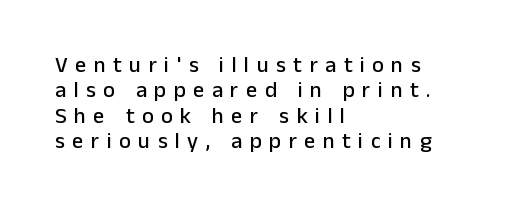
The lettering stays uniformly vertical, giving the passage a roman look. Nobody drew a line under any word here. Leading is clearly below the norm, producing a dense column. How are the letters spaced? Widely, with obvious added tracking. Teacher's note: observe the even left margin — that is flush-left alignment.
